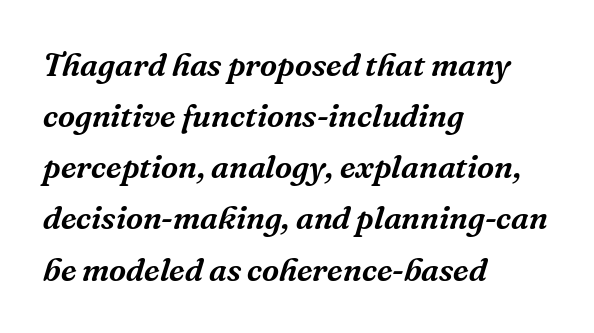
The image shows 33 px serif type, italic (leaning right); set left-aligned, normal line spacing (1.55x), normal letter spacing, not underlined; medium stroke contrast and a medium x-height.
